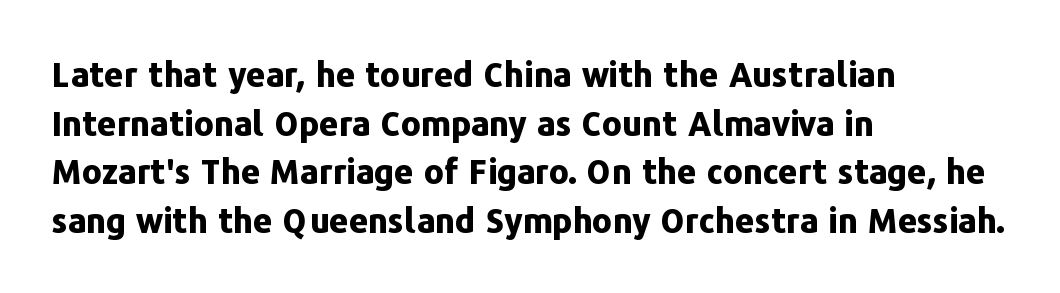
{"serif": "no", "italic": "no", "bold": "yes", "weight": "bold", "width": "normal", "stroke_contrast": "low", "x_height": "medium", "monospaced": "no", "underline": "no", "align": "left", "line_spacing": "normal", "line_spacing_ratio": 1.43, "letter_spacing": "normal", "letter_spacing_em": 0.0, "glyph_px": 34}
